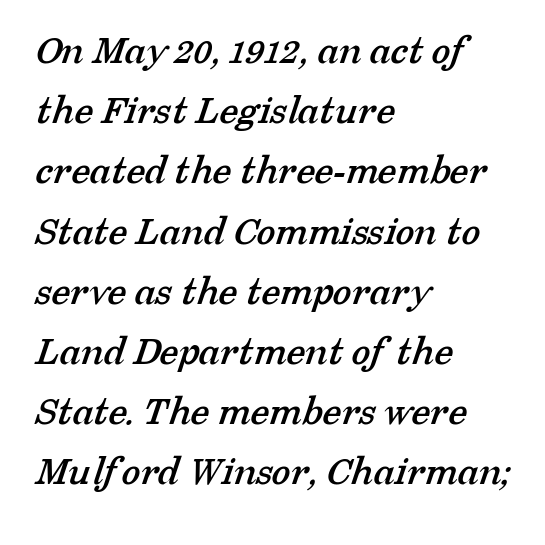
Q: Is the typeface a serif or a sans-serif typeface? A: Serif.
Q: Is the text underlined? A: No.
Q: How is the paragraph aligned? A: Left-aligned.
Q: Is the spacing between letters normal or unusually wide? A: Normal.
Q: Is the spacing between lines tight, normal or loose? A: Normal.
Q: Width (condensed, normal, or wide)? A: Normal.
Q: Stroke contrast? A: Low.
Q: x-height? A: Medium.
Q: Monospaced? A: No.
